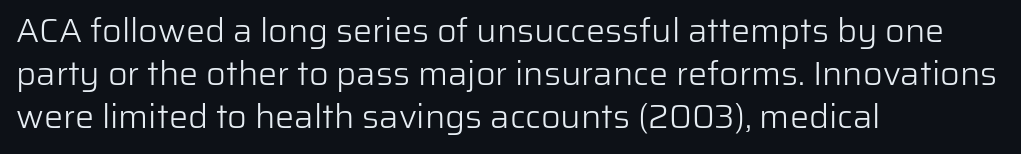
You could call the tracking neutral — neither tight nor loose. Classification — sans serif. Whoever set this chose a conventional vertical rhythm. The baseline area is clear. The letters advance in unequal steps, a hallmark of proportional type.
